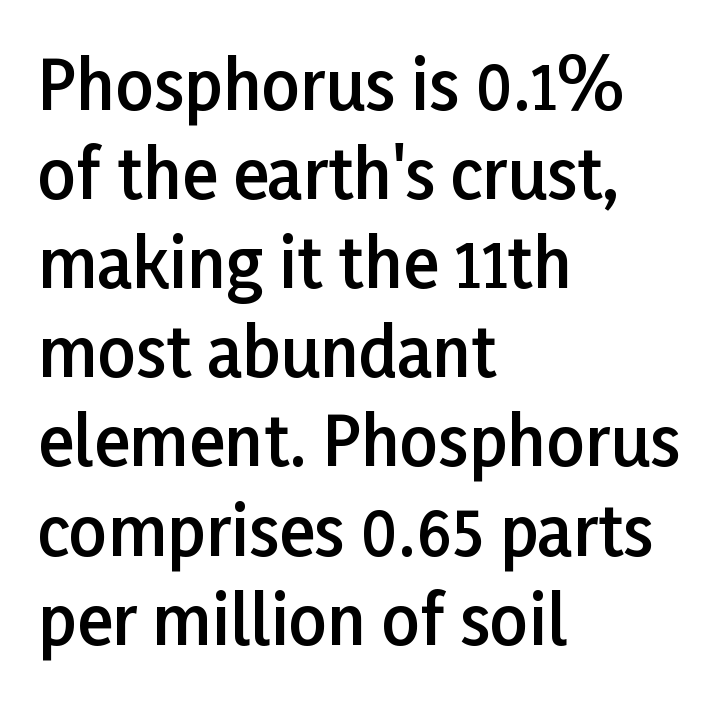
{"serif": "no", "italic": "no", "bold": "semi", "weight": "semibold", "width": "normal", "stroke_contrast": "low", "x_height": "medium", "monospaced": "no", "underline": "no", "align": "left", "line_spacing": "normal", "line_spacing_ratio": 1.33, "letter_spacing": "normal", "letter_spacing_em": 0.0, "glyph_px": 67}
